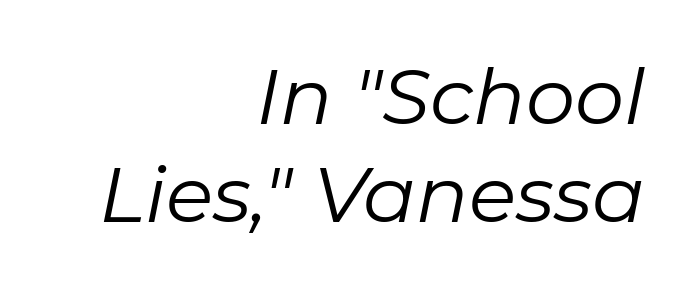
Q: Is the text bold? A: No.
Q: Is the text italic (slanted)? A: Yes, it leans right by about 11 degrees.
Q: Is the text underlined? A: No.
Q: How is the paragraph aligned? A: Right-aligned.
Q: Is the spacing between letters normal or unusually wide? A: Normal.
Q: Is the spacing between lines tight, normal or loose? A: Normal.
Q: Width (condensed, normal, or wide)? A: Normal.
Q: Stroke contrast? A: Low.
Q: x-height? A: Medium.
Q: Monospaced? A: No.
